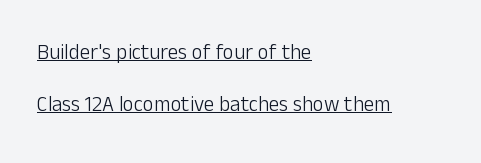
{"italic": "no", "bold": "no", "underline": "yes", "align": "left", "line_spacing": "loose", "line_spacing_ratio": 2.49, "letter_spacing": "normal", "letter_spacing_em": 0.0, "glyph_px": 21}
